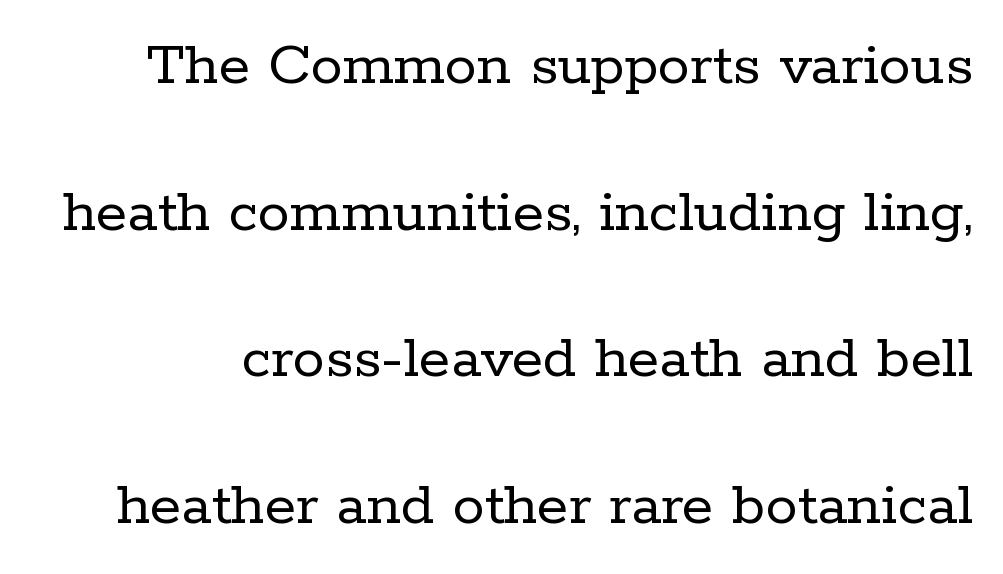
{"serif": "yes", "italic": "no", "bold": "no", "weight": "regular", "width": "normal", "stroke_contrast": "low", "x_height": "medium", "monospaced": "no", "underline": "no", "line_spacing": "loose", "line_spacing_ratio": 2.29, "letter_spacing": "normal", "letter_spacing_em": 0.0, "glyph_px": 64}
